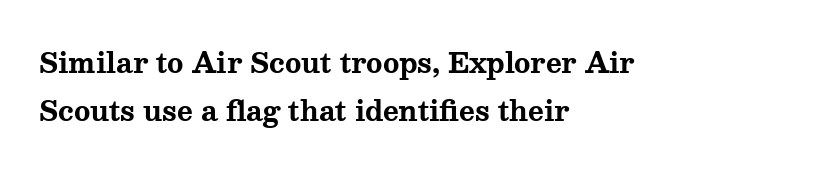
{"italic": "no", "bold": "yes", "underline": "no", "align": "left", "line_spacing_ratio": 1.77, "letter_spacing": "normal", "letter_spacing_em": 0.0, "glyph_px": 27}
